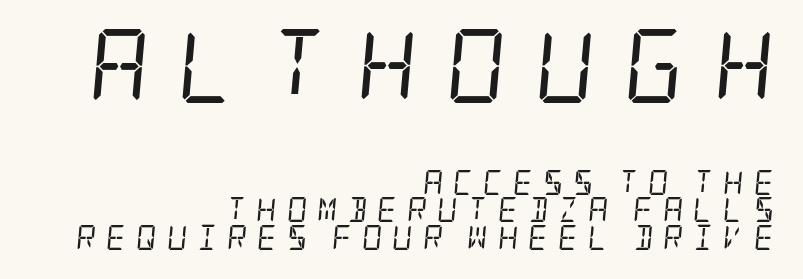
Slant detected: the letters are inclined. Unbolded letterforms with no extra heft. In CSS terms this would be text-align: right. Each letter's strokes conclude with small projecting serifs. Descenders are the only things crossing below the line. Typesetter's note — upper block bumped up in size, lower block left smaller.
